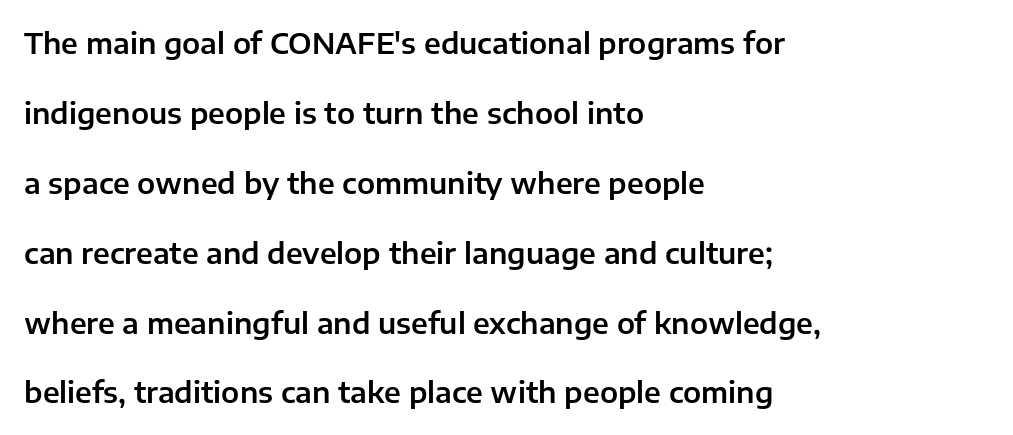
Here the designer chose a conventional face with non-uniform glyph widths. Observe the absence of serifs on each vertical stroke in this sample. Just letters on the line, the space beneath them empty. Look at the tracking — it's just the regular setting, nothing added.
